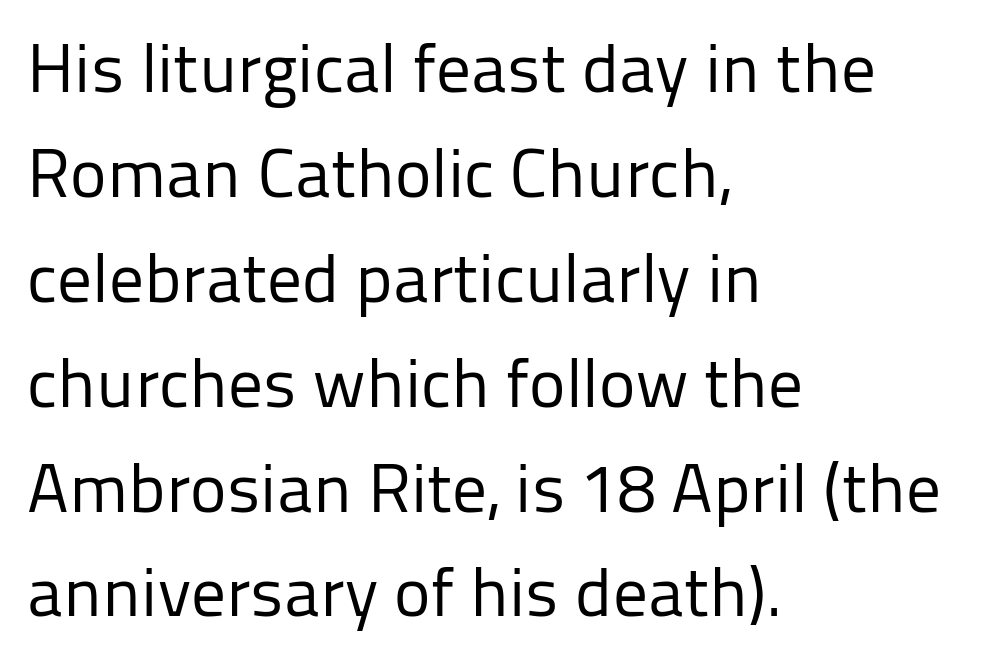
{"serif": "no", "italic": "no", "bold": "no", "weight": "regular", "width": "normal", "stroke_contrast": "low", "x_height": "medium", "monospaced": "no", "underline": "no", "align": "left", "line_spacing": "normal", "line_spacing_ratio": 1.52, "letter_spacing": "normal", "letter_spacing_em": 0.0, "glyph_px": 69}
